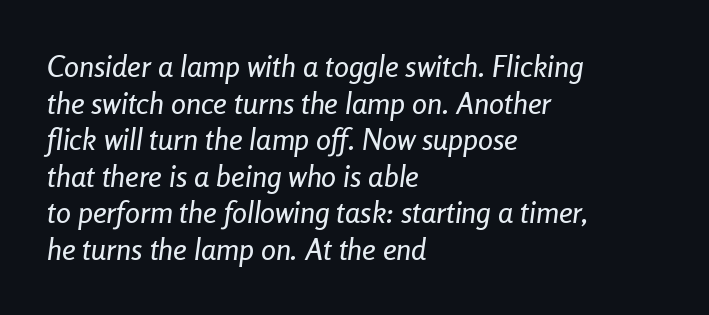
Q: Is the text italic (slanted)? A: Yes, it leans right by about 8 degrees.
Q: Is the text underlined? A: No.
Q: How is the paragraph aligned? A: Left-aligned.
Q: Is the spacing between letters normal or unusually wide? A: Normal.
Q: Width (condensed, normal, or wide)? A: Condensed.
Q: Stroke contrast? A: Low.
Q: x-height? A: Medium.
Q: Monospaced? A: No.
